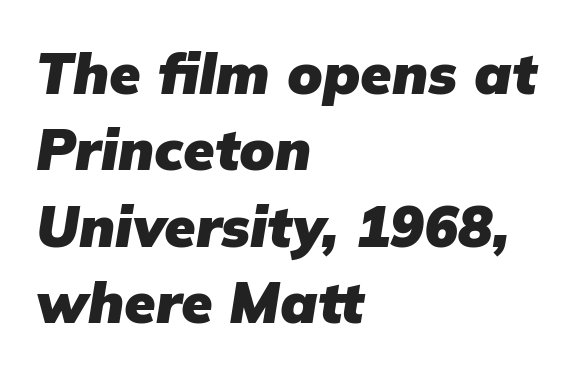
The passage shown stacks its lines at a standard gap. Bold? Absolutely — the strokes are thick and heavy. The text carries the slant typical of an italic or oblique font. Rule under the text: the space is simply empty. Each word holds together tightly as a unit, with standard inter-letter gaps.
